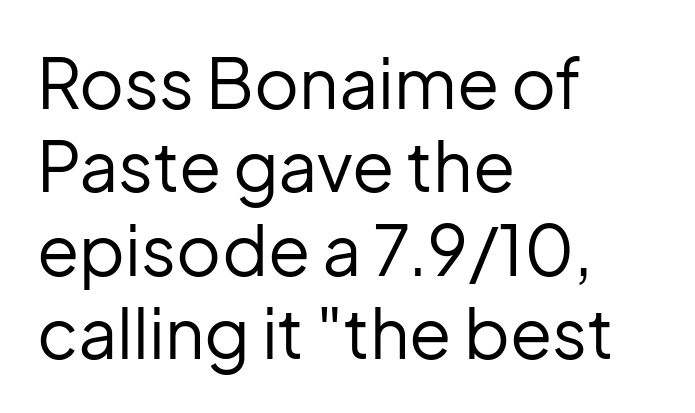
The gaps between neighbouring characters are ordinary and unremarkable. Descenders hang freely into open space. Upright lettering throughout. Serif or sans? Sans — the stroke terminals are bare. Counters stay open thanks to moderate or lighter strokes.
